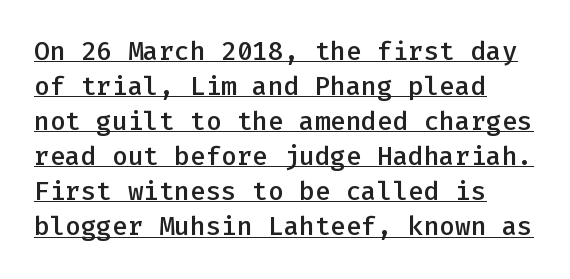
Q: Is the text bold? A: Semi-bold.
Q: Is the text italic (slanted)? A: No, it is upright.
Q: Is the text underlined? A: Yes.
Q: Is the spacing between letters normal or unusually wide? A: Normal.
Q: Is the spacing between lines tight, normal or loose? A: Normal.
